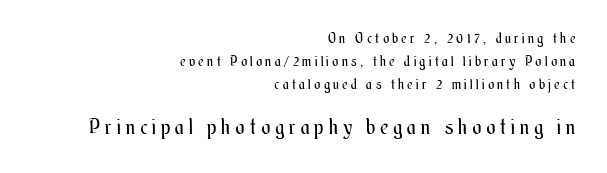
{"italic": "no", "bold": "no", "underline": "no", "align": "right", "line_spacing": "normal", "line_spacing_ratio": 1.65, "letter_spacing": "wide", "letter_spacing_em": 0.25, "larger_block": "second", "size_ratio": 1.5, "glyph_px": 21}
